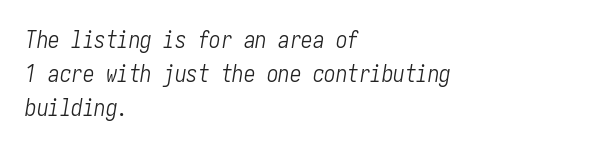
Q: Is the text bold? A: No.
Q: Is the text italic (slanted)? A: Yes, it leans right by about 10 degrees.
Q: Is the text underlined? A: No.
Q: How is the paragraph aligned? A: Left-aligned.
Q: Is the spacing between letters normal or unusually wide? A: Normal.
Q: Is the spacing between lines tight, normal or loose? A: Normal.
